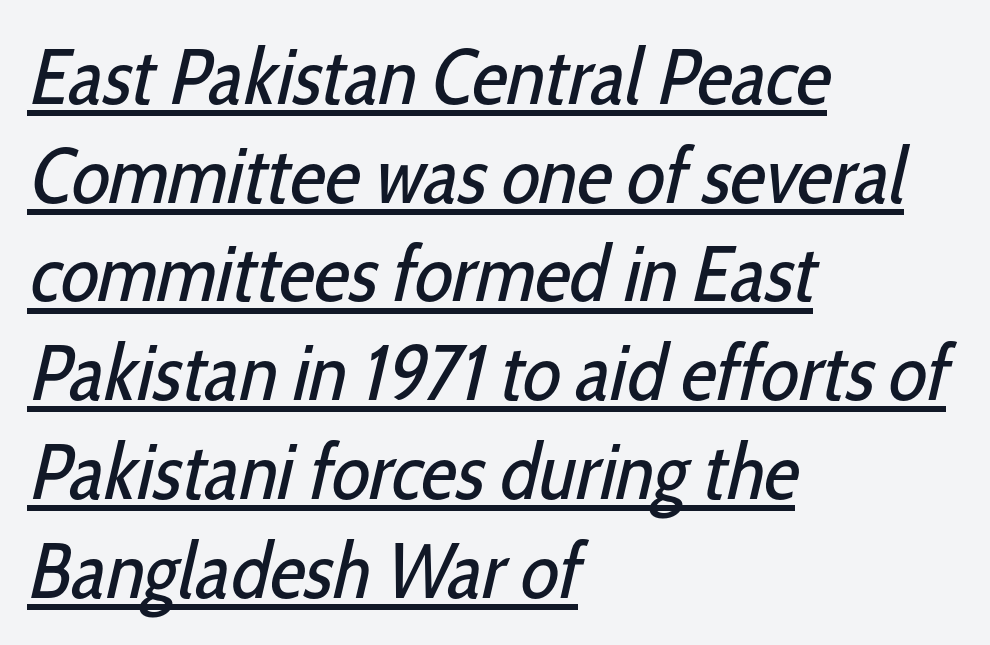
The tracking reads as untouched default to a designer's eye. A typesetter would call this proportional, since set widths differ per character. No extra ink here — the face is not bold. Honestly, the row spacing looks completely unremarkable. The typeface chosen for these lines omits serifs. The paragraph shown leans on its left margin.
